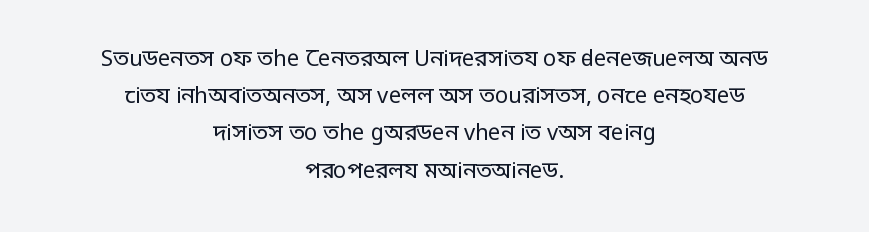
{"italic": "no", "bold": "no", "underline": "no", "align": "center", "line_spacing": "normal", "line_spacing_ratio": 1.69, "letter_spacing": "normal", "letter_spacing_em": 0.0, "glyph_px": 22}
